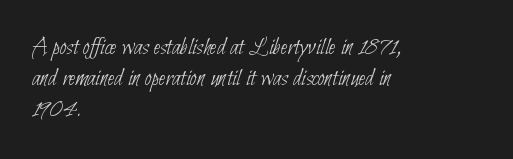
{"bold": "no", "underline": "no", "align": "left", "line_spacing": "normal", "line_spacing_ratio": 1.25, "letter_spacing": "normal", "letter_spacing_em": 0.0, "glyph_px": 25}
